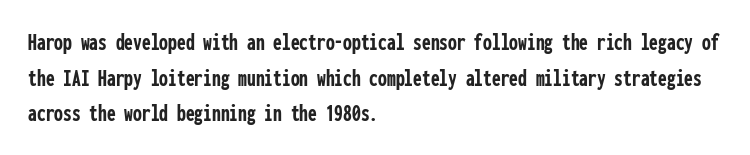
This rendering leaves character spacing at its baseline value. Any mark beneath the type? The region is blank. This is roman type, the default non-slanted kind. Pretty heavy lettering here — definitely bold. Notice how descenders clear the ascenders below comfortably — that's standard leading. All the whitespace from short lines collects on the right.
